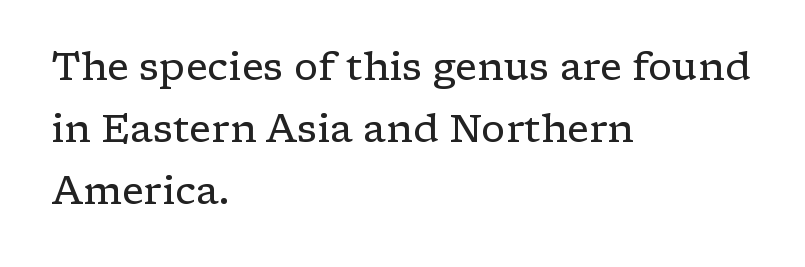
The type is set solid horizontally, with unmodified tracking. Note the varied advance widths — an 'i' is clearly narrower than an 'm'. Evenly set lines give the paragraph a standard silhouette. Font category for this specimen: serif. Check the space under the baseline: it is left empty.
